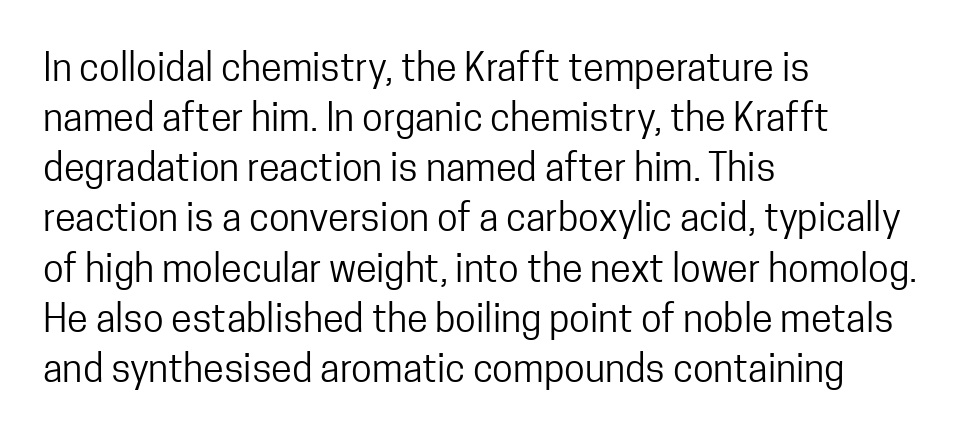
{"serif": "no", "italic": "no", "bold": "no", "weight": "regular", "width": "condensed", "stroke_contrast": "low", "x_height": "medium", "monospaced": "no", "underline": "no", "align": "left", "line_spacing": "normal", "line_spacing_ratio": 1.32, "letter_spacing": "normal", "letter_spacing_em": 0.0, "glyph_px": 38}
